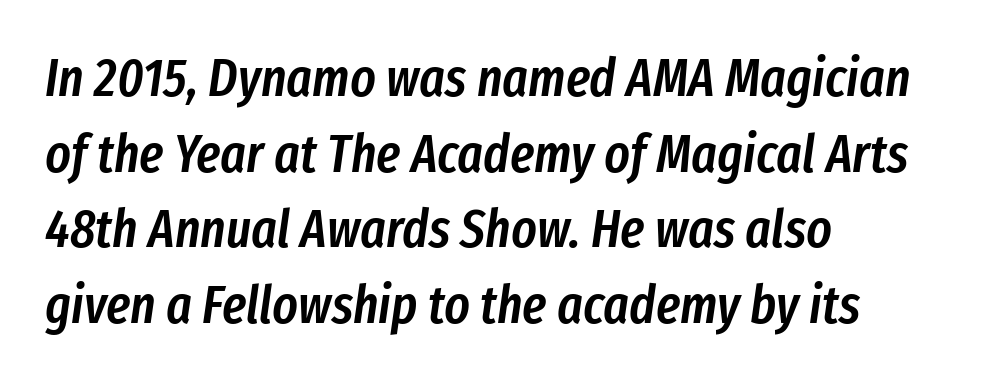
{"italic": "yes", "lean": "right", "slant_degrees": 8, "bold": "semi", "weight": "semibold", "width": "condensed", "stroke_contrast": "low", "x_height": "medium", "monospaced": "no", "underline": "no", "align": "left", "line_spacing": "normal", "line_spacing_ratio": 1.4, "letter_spacing": "normal", "letter_spacing_em": 0.0, "glyph_px": 54}
